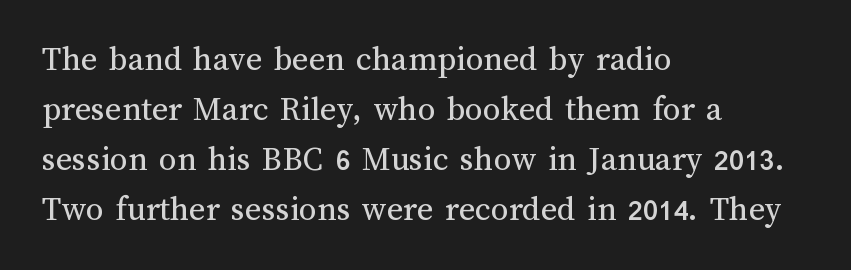
Q: Is the text bold? A: No.
Q: Is the text italic (slanted)? A: No, it is upright.
Q: Is the text underlined? A: No.
Q: How is the paragraph aligned? A: Left-aligned.
Q: Is the spacing between letters normal or unusually wide? A: Normal.
Q: Is the spacing between lines tight, normal or loose? A: Normal.
Q: Width (condensed, normal, or wide)? A: Normal.
Q: Stroke contrast? A: Medium.
Q: x-height? A: Medium.
Q: Monospaced? A: No.
